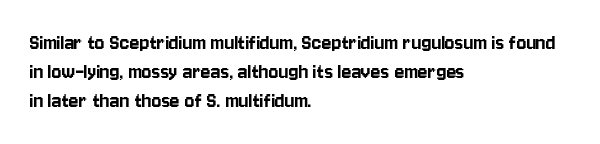
Posture: straight, roman, zero tilt. The passage shown is not underscored anywhere. The rendering anchors every line to the left-hand side. The gaps between neighbouring characters are ordinary and unremarkable.
